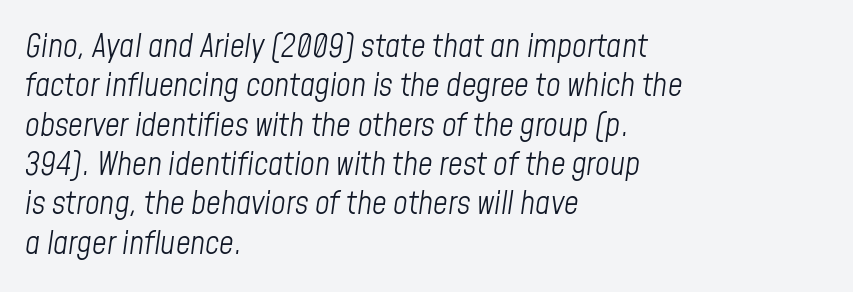
The image shows 32 px light, condensed type, italic (leaning right); set left-aligned, line spacing 1.23x, normal letter spacing, not underlined; low stroke contrast and a medium x-height.
